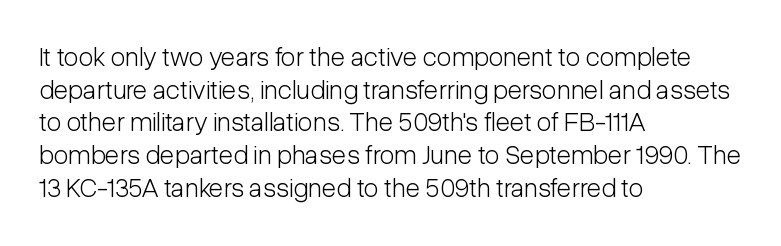
The image shows 27 px text type, upright; set left-aligned, line spacing 1.21x, normal letter spacing, not underlined.
